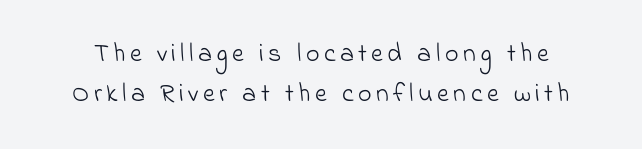
The weight tops out at a normal text grade. The baseline area is clear. The passage shown stacks its lines at a standard gap.
